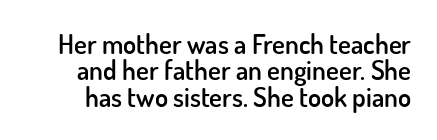
{"italic": "no", "bold": "semi", "underline": "no", "line_spacing": "tight", "line_spacing_ratio": 0.98, "letter_spacing": "normal", "letter_spacing_em": 0.0, "glyph_px": 27}
